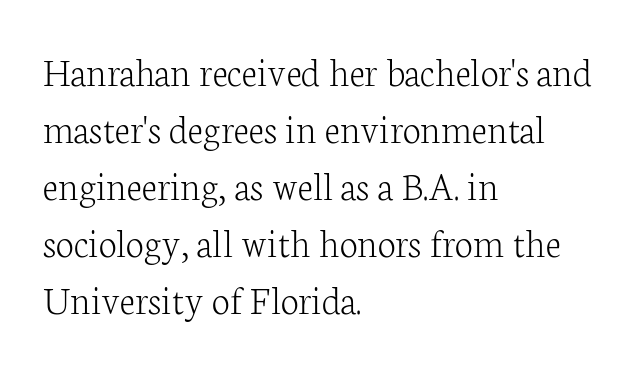
{"serif": "yes", "italic": "no", "bold": "no", "weight": "light", "width": "normal", "stroke_contrast": "low", "x_height": "medium", "monospaced": "no", "underline": "no", "align": "left", "line_spacing": "normal", "line_spacing_ratio": 1.39, "letter_spacing": "normal", "letter_spacing_em": 0.0, "glyph_px": 41}
